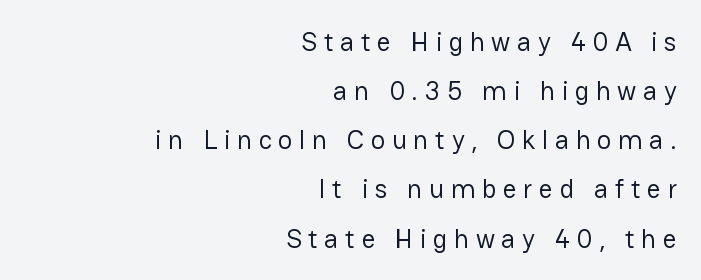
{"italic": "no", "bold": "no", "underline": "no", "align": "right", "line_spacing_ratio": 1.82, "letter_spacing": "wide", "letter_spacing_em": 0.24, "glyph_px": 27}
